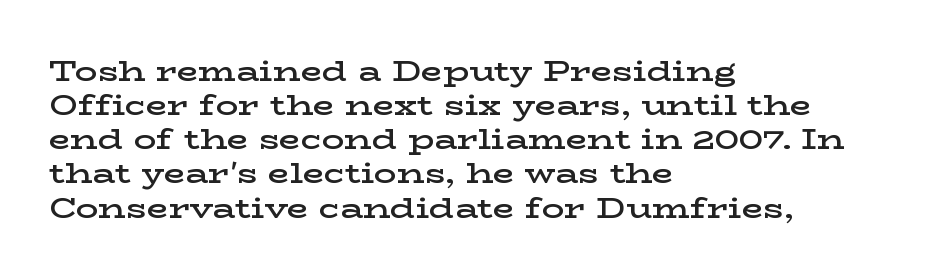
Ascenders rise straight up at ninety degrees. The face used here is rendered with its standard letterfit. This rendering uses left alignment, leaving the right contour irregular. Regarding serifs, this sample has them. The letters advance in unequal steps, a hallmark of proportional type. Underlining? Definitely not there.
